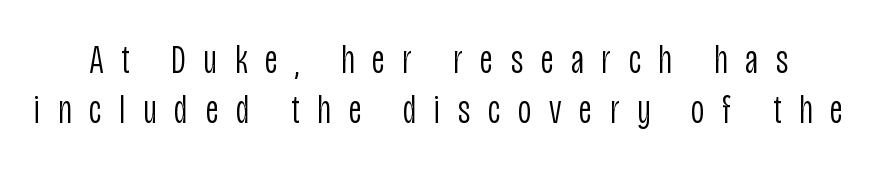
Q: Is the text bold? A: No.
Q: Is the text italic (slanted)? A: No, it is upright.
Q: Is the typeface a serif or a sans-serif typeface? A: Sans-serif.
Q: Is the text underlined? A: No.
Q: Is the spacing between letters normal or unusually wide? A: Unusually wide.
Q: Width (condensed, normal, or wide)? A: Condensed.
Q: Stroke contrast? A: Low.
Q: x-height? A: Large.
Q: Monospaced? A: No.
